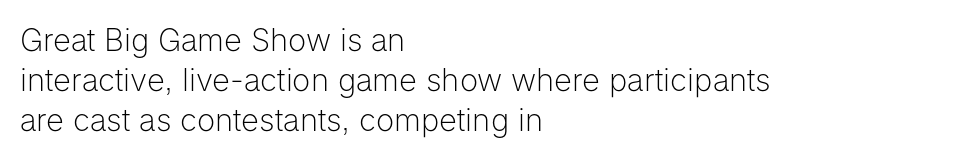
Grotesque or geometric, the face here clearly has no serifs. If you drew a ruler down the left edge, every line would touch it. This sample has the flowing, uneven cadence of proportional lettering. The area under the type is left untouched.
